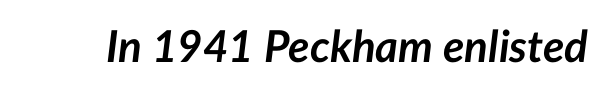
Descender tails drop into unmarked territory. The letters are slanted; this is an italic face. These lines are rendered in a variable-pitch font. In terms of weight, the rendering is a true, heavy bold.
